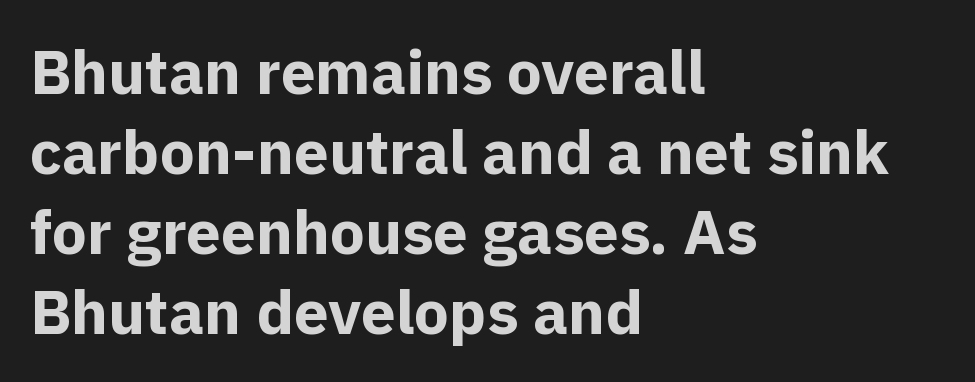
Are there feet on the stems? There aren't — it's a sans. You could call the tracking neutral — neither tight nor loose. The baseline area is clear. The specimen reads as upright at a glance.
